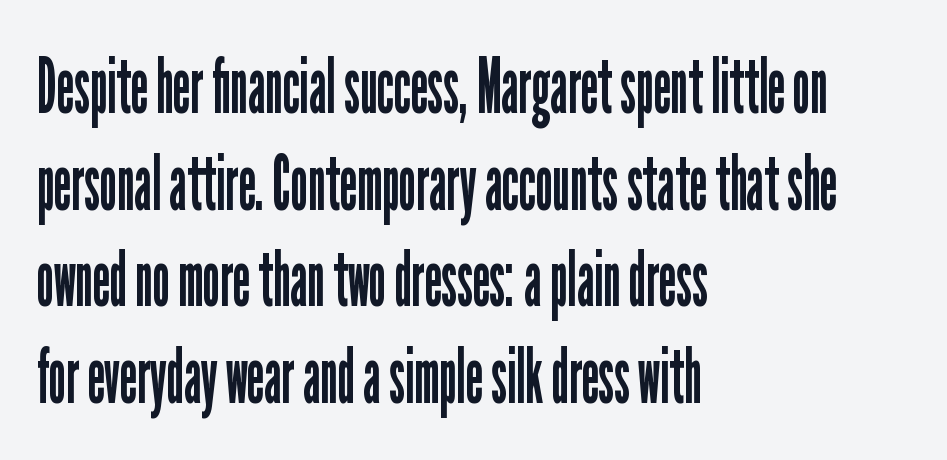
Q: Is the text bold? A: No.
Q: Is the text italic (slanted)? A: No, it is upright.
Q: Is the typeface a serif or a sans-serif typeface? A: Sans-serif.
Q: Is the text underlined? A: No.
Q: How is the paragraph aligned? A: Left-aligned.
Q: Is the spacing between letters normal or unusually wide? A: Normal.
Q: Width (condensed, normal, or wide)? A: Condensed.
Q: Stroke contrast? A: Low.
Q: x-height? A: Medium.
Q: Monospaced? A: No.
